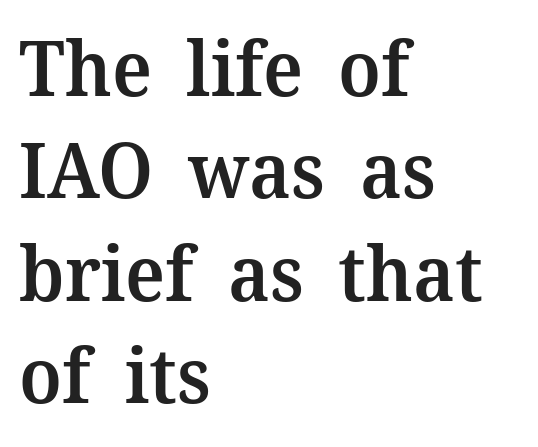
{"serif": "yes", "italic": "no", "bold": "semi", "weight": "semibold", "width": "normal", "stroke_contrast": "medium", "x_height": "medium", "monospaced": "no", "underline": "no", "align": "left", "line_spacing": "normal", "line_spacing_ratio": 1.33, "letter_spacing": "normal", "letter_spacing_em": 0.0, "glyph_px": 77}
